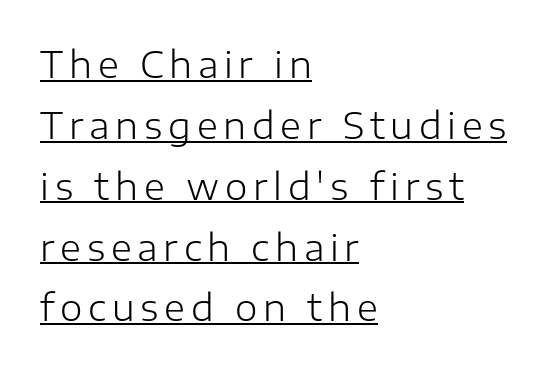
Q: Is the text bold? A: No.
Q: Is the text italic (slanted)? A: No, it is upright.
Q: Is the typeface a serif or a sans-serif typeface? A: Sans-serif.
Q: Is the text underlined? A: Yes.
Q: How is the paragraph aligned? A: Left-aligned.
Q: Is the spacing between lines tight, normal or loose? A: Normal.
Q: Width (condensed, normal, or wide)? A: Normal.
Q: Stroke contrast? A: Low.
Q: x-height? A: Medium.
Q: Monospaced? A: No.
